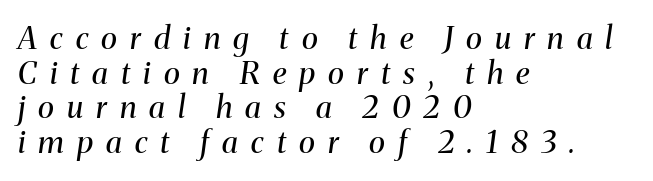
{"serif": "yes", "italic": "yes", "lean": "right", "slant_degrees": 8, "bold": "no", "weight": "regular", "width": "normal", "stroke_contrast": "medium", "x_height": "medium", "monospaced": "no", "underline": "no", "align": "left", "line_spacing": "tight", "line_spacing_ratio": 1.12, "letter_spacing": "wide", "letter_spacing_em": 0.42, "glyph_px": 31}
